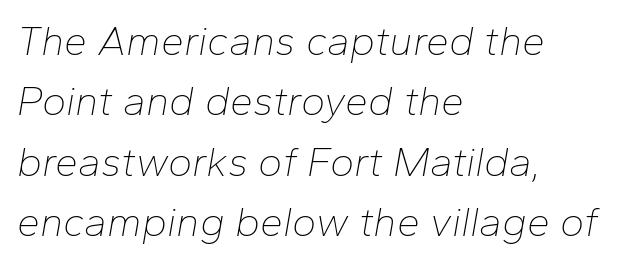
{"italic": "yes", "lean": "right", "slant_degrees": 10, "bold": "no", "weight": "thin", "width": "normal", "stroke_contrast": "low", "x_height": "medium", "monospaced": "no", "underline": "no", "align": "left", "line_spacing": "normal", "line_spacing_ratio": 1.47, "letter_spacing": "normal", "letter_spacing_em": 0.0, "glyph_px": 41}
